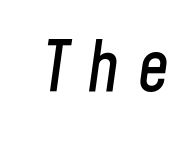
The image shows 69 px condensed type, italic (leaning right); set unusually wide letter spacing (+0.27 em), not underlined; low stroke contrast and a medium x-height.
